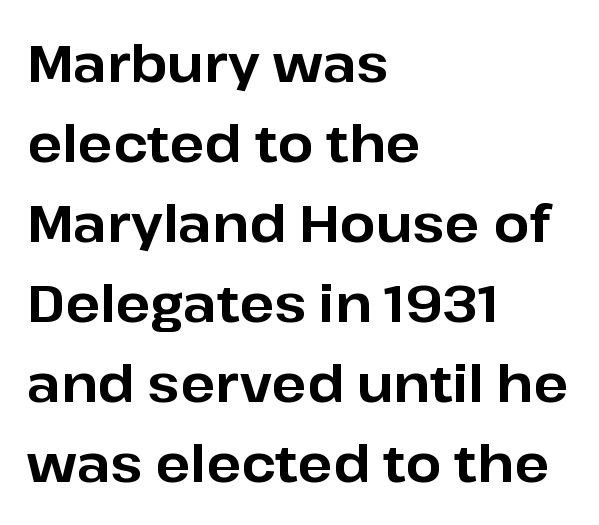
{"serif": "no", "italic": "no", "bold": "yes", "weight": "bold", "width": "normal", "stroke_contrast": "low", "x_height": "medium", "monospaced": "no", "underline": "no", "align": "left", "line_spacing": "normal", "line_spacing_ratio": 1.57, "letter_spacing": "normal", "letter_spacing_em": 0.0, "glyph_px": 51}
